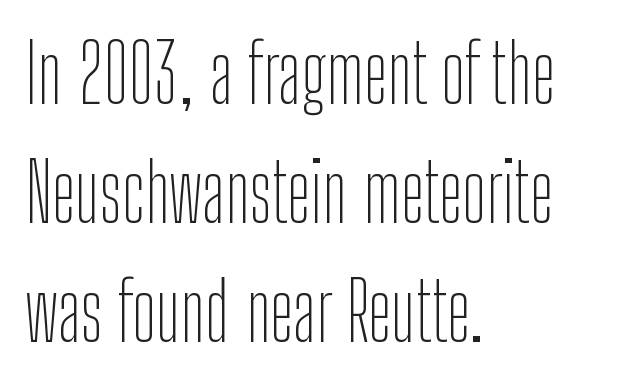
{"serif": "no", "italic": "no", "bold": "no", "weight": "thin", "width": "condensed", "stroke_contrast": "low", "x_height": "medium", "monospaced": "no", "underline": "no", "align": "left", "line_spacing": "normal", "line_spacing_ratio": 1.49, "letter_spacing": "normal", "letter_spacing_em": 0.0, "glyph_px": 80}
